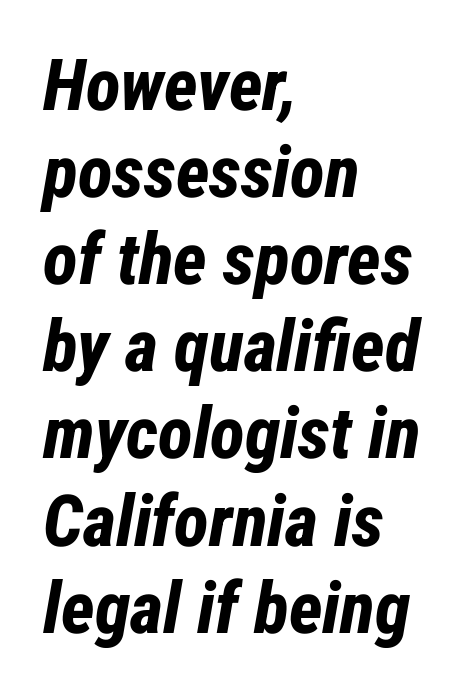
The image shows 72 px bold, condensed type, italic (leaning right); set left-aligned, line spacing 1.21x, normal letter spacing, not underlined; low stroke contrast and a medium x-height.
